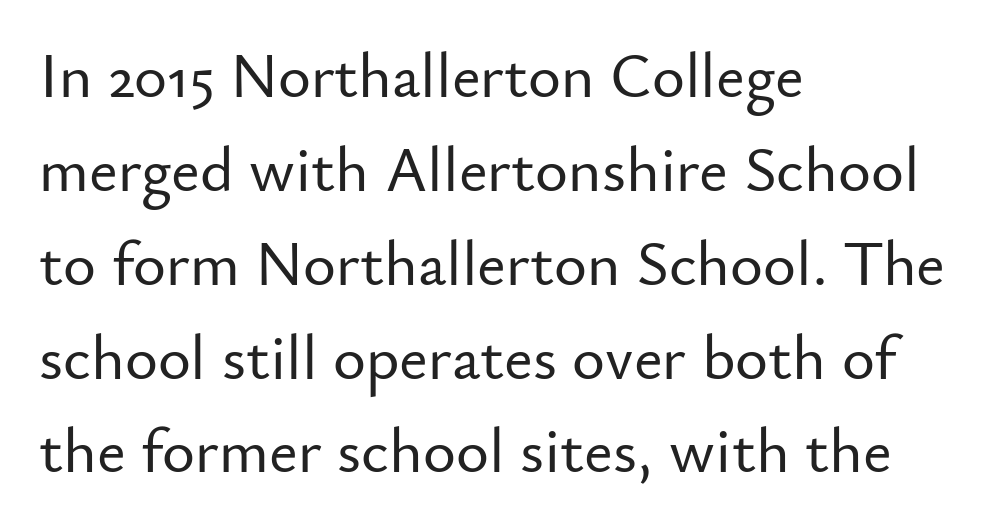
Proportional: the letters do not fall into vertical columns. Characters remain perfectly vertical along every line. Nope, no serifs anywhere on these letters. The passage shown is not underscored anywhere. Look at the tracking — it's just the regular setting, nothing added.
